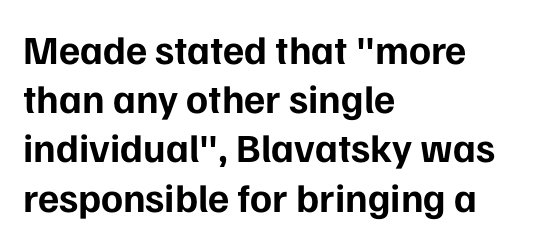
Glance below the letters and you will spot only blank space. Heft: maximum for text — a bold. What kind of face is this? One without serifs — a sans. Letter spacing: default.
